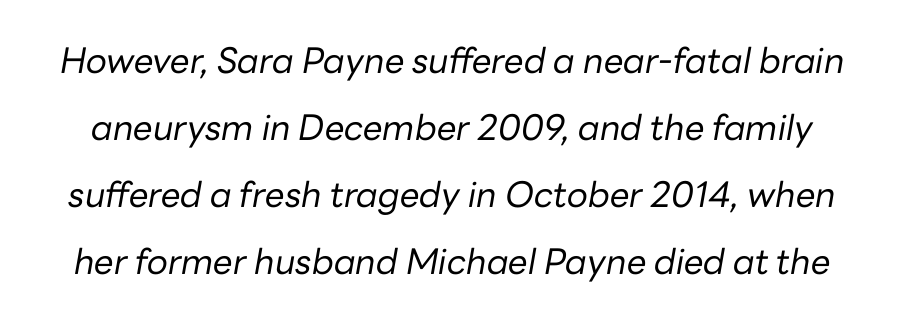
{"italic": "yes", "lean": "right", "slant_degrees": 10, "bold": "no", "weight": "regular", "width": "normal", "stroke_contrast": "low", "x_height": "medium", "monospaced": "no", "underline": "no", "line_spacing": "loose", "line_spacing_ratio": 1.91, "letter_spacing": "normal", "letter_spacing_em": 0.0, "glyph_px": 35}
